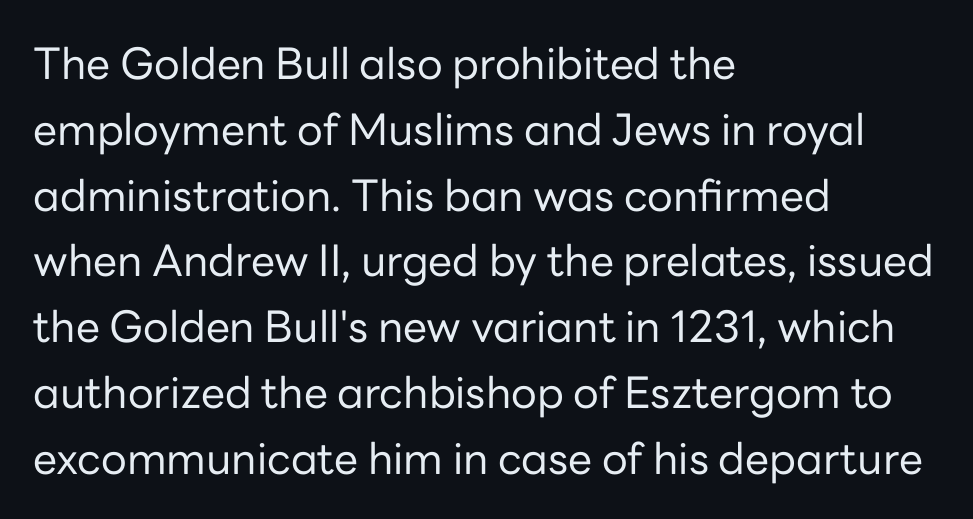
Classification — sans serif. Proportional: the letters do not fall into vertical columns. How would I describe the line gaps? Plain and ordinary. The face used here is rendered with its standard letterfit.
